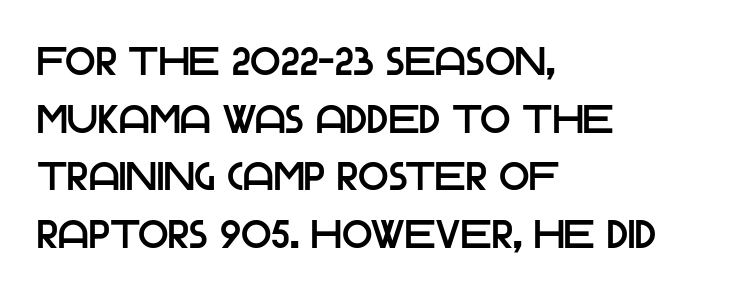
{"serif": "no", "italic": "no", "width": "normal", "stroke_contrast": "low", "x_height": "large", "monospaced": "no", "underline": "no", "align": "left", "line_spacing": "normal", "line_spacing_ratio": 1.44, "letter_spacing": "normal", "letter_spacing_em": 0.0, "glyph_px": 40}
